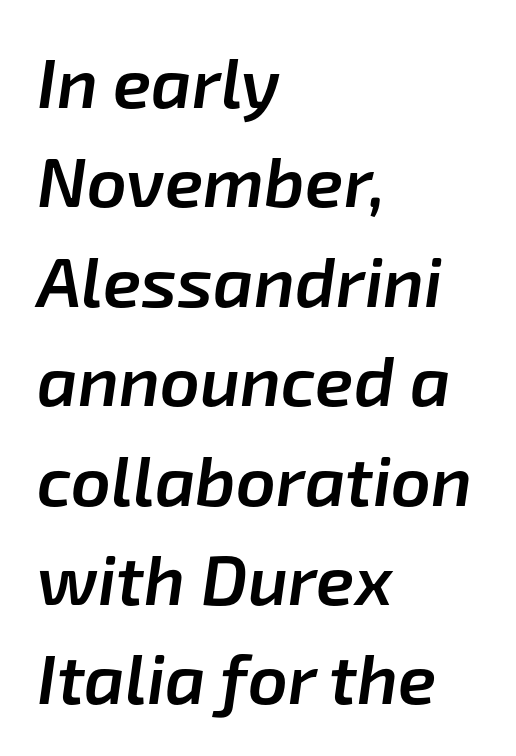
Words float on clear page, feet unadorned. Is the type slanted? Yes — the strokes lean at a clear angle. Does the weight exceed regular? Yes, but only to semibold. Caption: multi-line text, flush left, ragged right.
